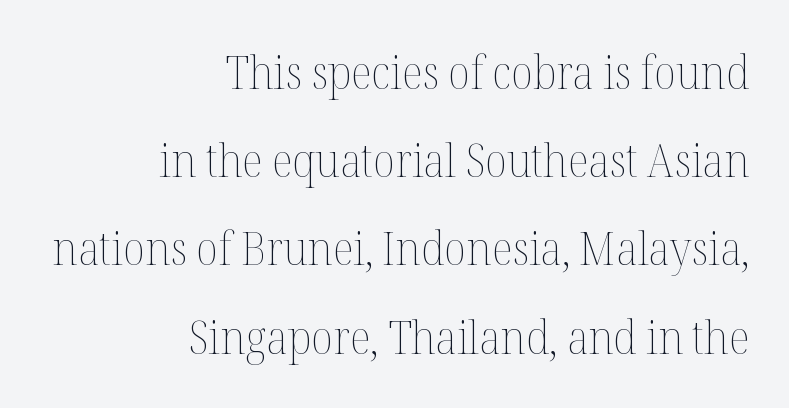
Short note: letters normally spaced. Rule under the text: the space is simply empty. These lines are rendered in a variable-pitch font. The face looks like a standard text weight, possibly lighter.
